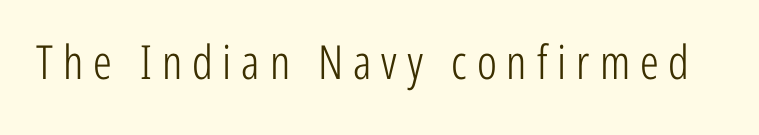
{"serif": "no", "italic": "no", "bold": "no", "weight": "light", "width": "condensed", "stroke_contrast": "low", "x_height": "medium", "monospaced": "no", "underline": "no", "letter_spacing": "wide", "letter_spacing_em": 0.21, "glyph_px": 47}
